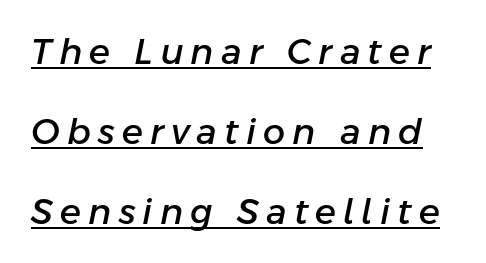
{"italic": "yes", "lean": "right", "slant_degrees": 11, "width": "normal", "stroke_contrast": "low", "x_height": "medium", "monospaced": "no", "underline": "yes", "line_spacing": "loose", "line_spacing_ratio": 2.28, "letter_spacing": "wide", "letter_spacing_em": 0.21, "glyph_px": 35}
